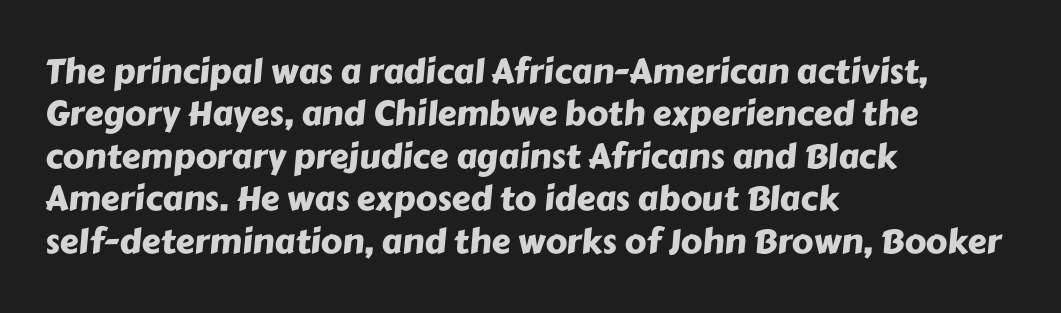
The image shows 34 px sans-serif type; set left-aligned, normal line spacing (1.25x), normal letter spacing, not underlined; low stroke contrast and a medium x-height.
